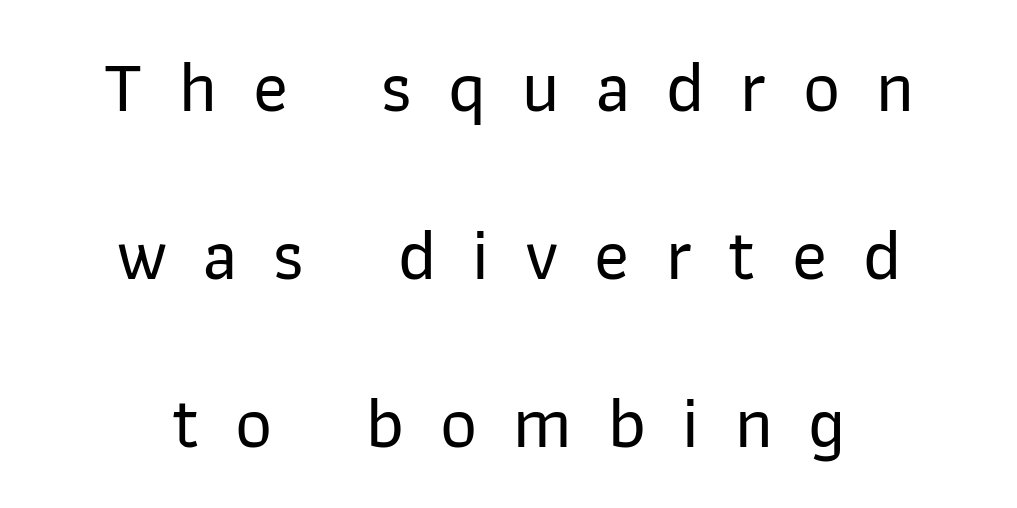
{"serif": "no", "italic": "no", "width": "normal", "stroke_contrast": "low", "x_height": "medium", "monospaced": "no", "underline": "no", "align": "center", "line_spacing": "loose", "line_spacing_ratio": 2.33, "letter_spacing": "wide", "letter_spacing_em": 0.5, "glyph_px": 72}
